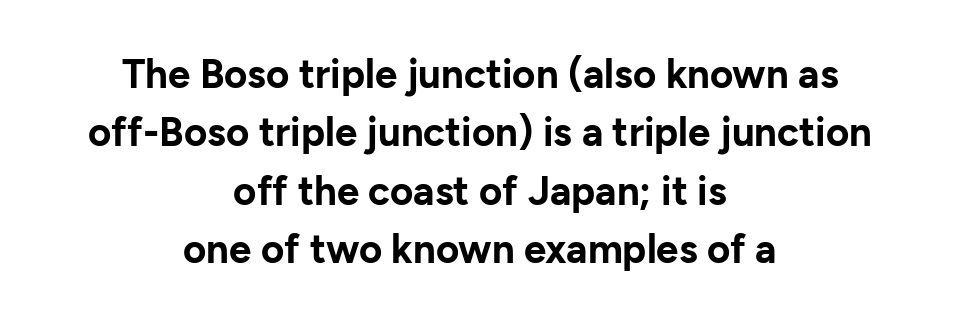
How heavy is the stroke? Heavy — this is a bold. Looks like regular typesetting: each glyph gets only the width it needs. Check where the strokes stop: nothing finishes them off — pure sans. Regular leading.
